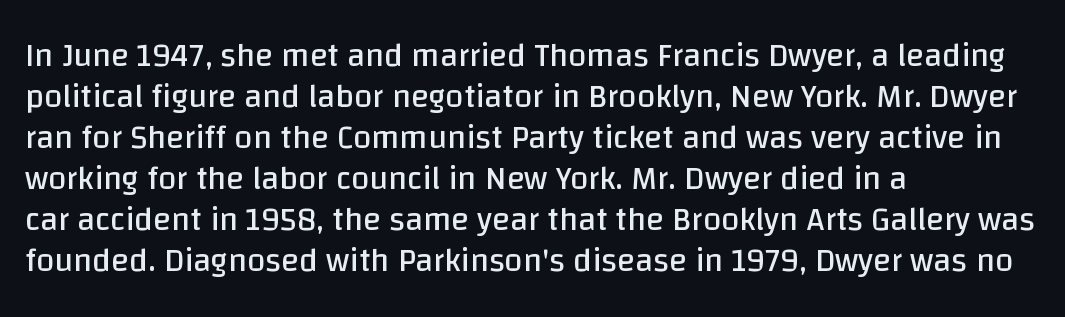
Style check: upright. Teacher's note: observe the even left margin — that is flush-left alignment. Nope, no serifs anywhere on these letters. Spacing between characters is what you'd get straight out of the box. Plain, unruled lines of type. Proportional: the letters do not fall into vertical columns.
